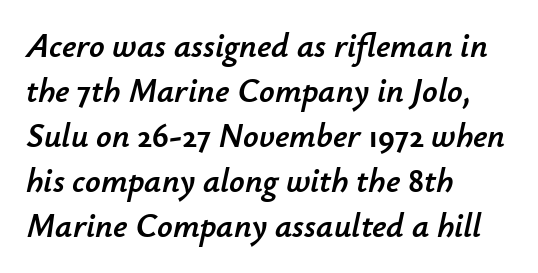
Varying glyph widths throughout — classic text-font behaviour. The gap between lines stays unmarked. There's an unmistakable incline to the writing here. Vertical spacing — default. Between one letter and the next there's only the usual sliver of space. The paragraph has a hard left edge and a soft right edge.
